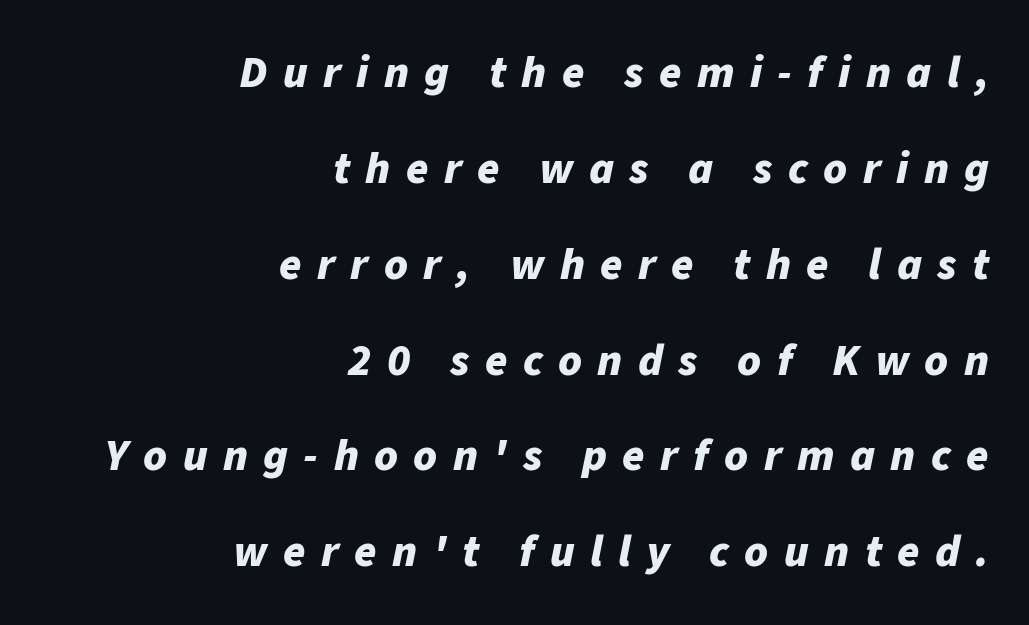
{"italic": "yes", "lean": "right", "slant_degrees": 11, "bold": "yes", "weight": "bold", "width": "normal", "stroke_contrast": "low", "x_height": "medium", "monospaced": "no", "underline": "no", "align": "right", "line_spacing": "loose", "line_spacing_ratio": 2.13, "letter_spacing": "wide", "letter_spacing_em": 0.34, "glyph_px": 45}
